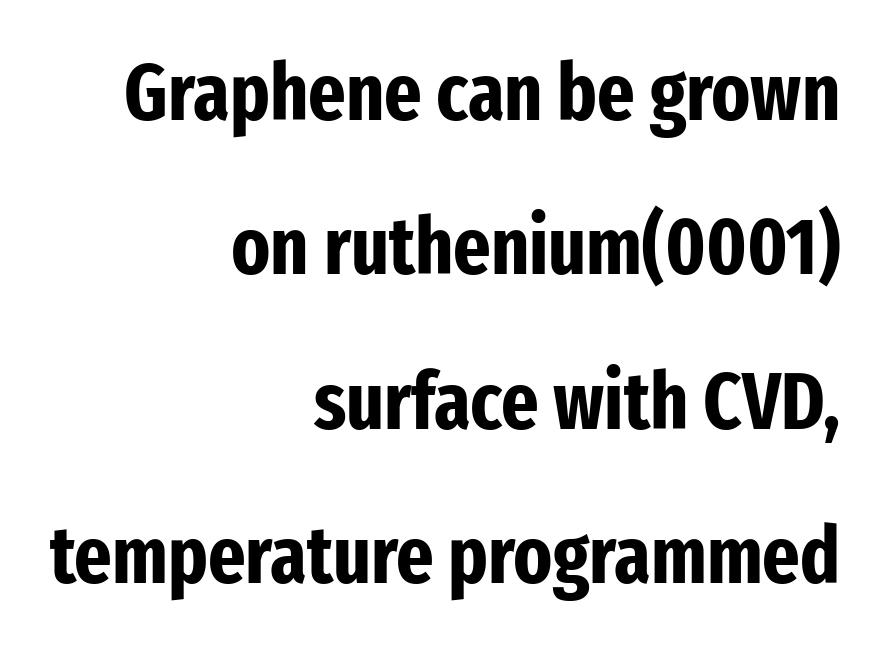
The image shows 80 px bold, condensed sans-serif type, upright; set right-aligned, loose line spacing (1.93x), normal letter spacing, not underlined; low stroke contrast and a medium x-height.
